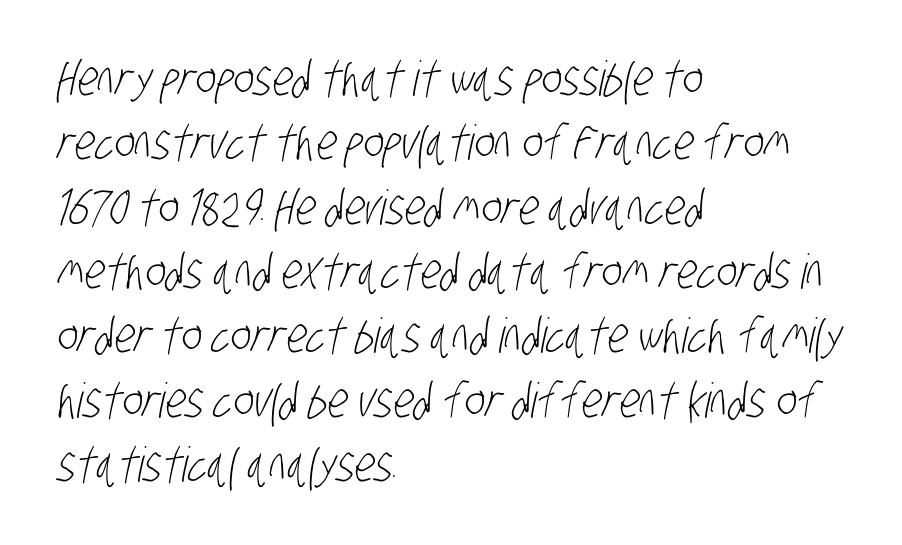
{"serif": "no", "bold": "no", "weight": "light", "width": "condensed", "stroke_contrast": "low", "x_height": "large", "monospaced": "no", "underline": "no", "align": "left", "line_spacing": "normal", "line_spacing_ratio": 1.34, "letter_spacing": "normal", "letter_spacing_em": 0.0, "glyph_px": 48}
